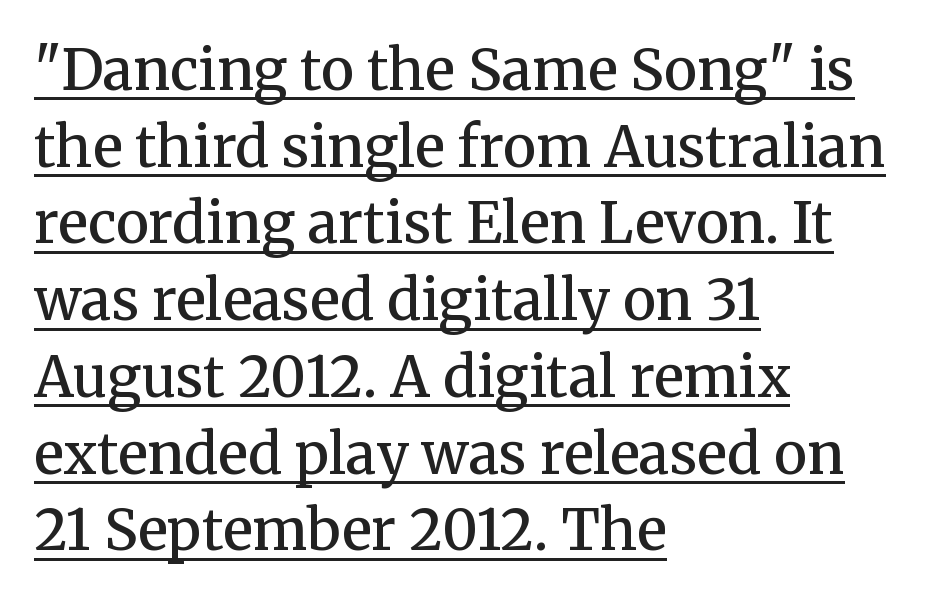
Q: Is the text bold? A: Semi-bold.
Q: Is the text italic (slanted)? A: No, it is upright.
Q: Is the typeface a serif or a sans-serif typeface? A: Serif.
Q: Is the text underlined? A: Yes.
Q: How is the paragraph aligned? A: Left-aligned.
Q: Is the spacing between letters normal or unusually wide? A: Normal.
Q: Is the spacing between lines tight, normal or loose? A: Normal.
Q: Width (condensed, normal, or wide)? A: Normal.
Q: Stroke contrast? A: Medium.
Q: x-height? A: Medium.
Q: Monospaced? A: No.
